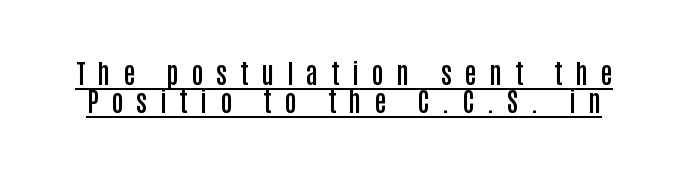
{"italic": "no", "bold": "semi", "underline": "yes", "line_spacing": "tight", "line_spacing_ratio": 1.04, "letter_spacing": "wide", "letter_spacing_em": 0.47, "glyph_px": 27}
